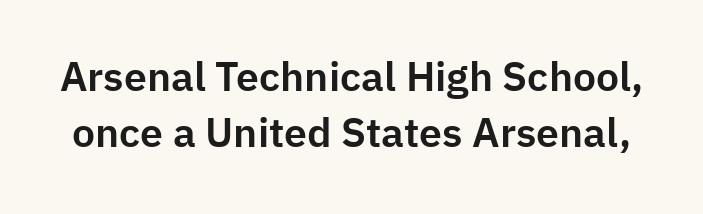
Q: Is the text italic (slanted)? A: No, it is upright.
Q: Is the typeface a serif or a sans-serif typeface? A: Sans-serif.
Q: Is the text underlined? A: No.
Q: Is the spacing between letters normal or unusually wide? A: Normal.
Q: Is the spacing between lines tight, normal or loose? A: Normal.
Q: Width (condensed, normal, or wide)? A: Normal.
Q: Stroke contrast? A: Low.
Q: x-height? A: Medium.
Q: Monospaced? A: No.
